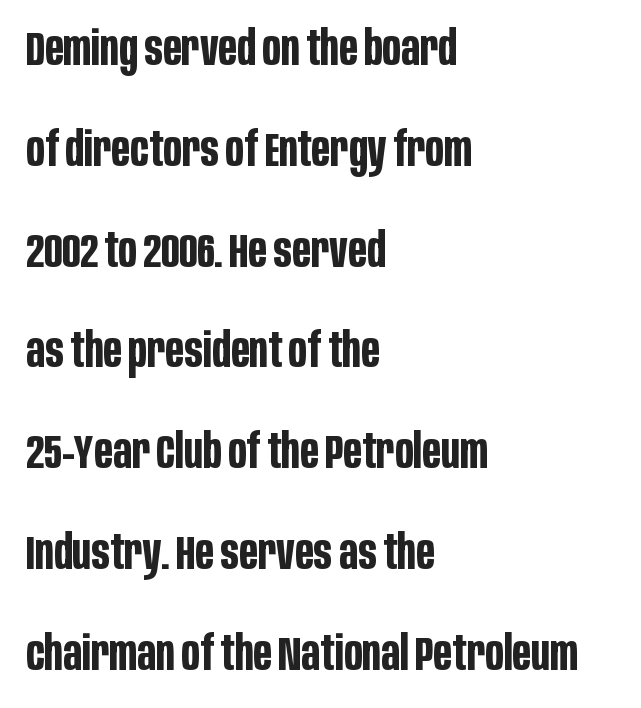
Q: Is the text bold? A: Yes.
Q: Is the text italic (slanted)? A: No, it is upright.
Q: Is the typeface a serif or a sans-serif typeface? A: Sans-serif.
Q: Is the text underlined? A: No.
Q: How is the paragraph aligned? A: Left-aligned.
Q: Is the spacing between letters normal or unusually wide? A: Normal.
Q: Is the spacing between lines tight, normal or loose? A: Loose.
Q: Width (condensed, normal, or wide)? A: Condensed.
Q: Stroke contrast? A: Low.
Q: x-height? A: Large.
Q: Monospaced? A: No.
